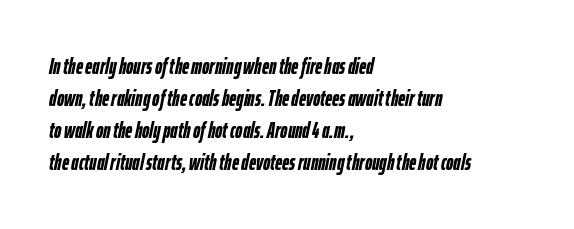
{"italic": "yes", "lean": "right", "slant_degrees": 12, "bold": "yes", "underline": "no", "align": "left", "line_spacing": "normal", "line_spacing_ratio": 1.45, "letter_spacing": "normal", "letter_spacing_em": 0.0, "glyph_px": 22}
